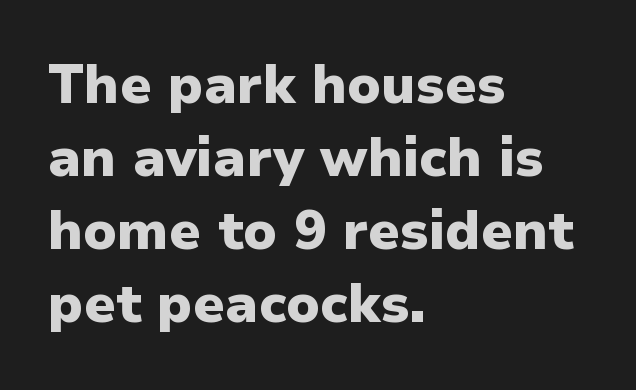
The image shows 54 px heavy sans-serif type, upright; set left-aligned, normal line spacing (1.35x), normal letter spacing, not underlined; low stroke contrast and a medium x-height.
